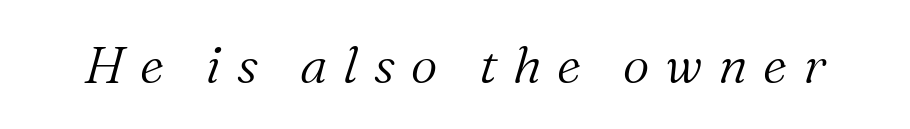
Q: Is the text bold? A: No.
Q: Is the text italic (slanted)? A: Yes, it leans right by about 16 degrees.
Q: Is the typeface a serif or a sans-serif typeface? A: Serif.
Q: Is the text underlined? A: No.
Q: Is the spacing between letters normal or unusually wide? A: Unusually wide.
Q: Width (condensed, normal, or wide)? A: Normal.
Q: Stroke contrast? A: Medium.
Q: x-height? A: Medium.
Q: Monospaced? A: No.
